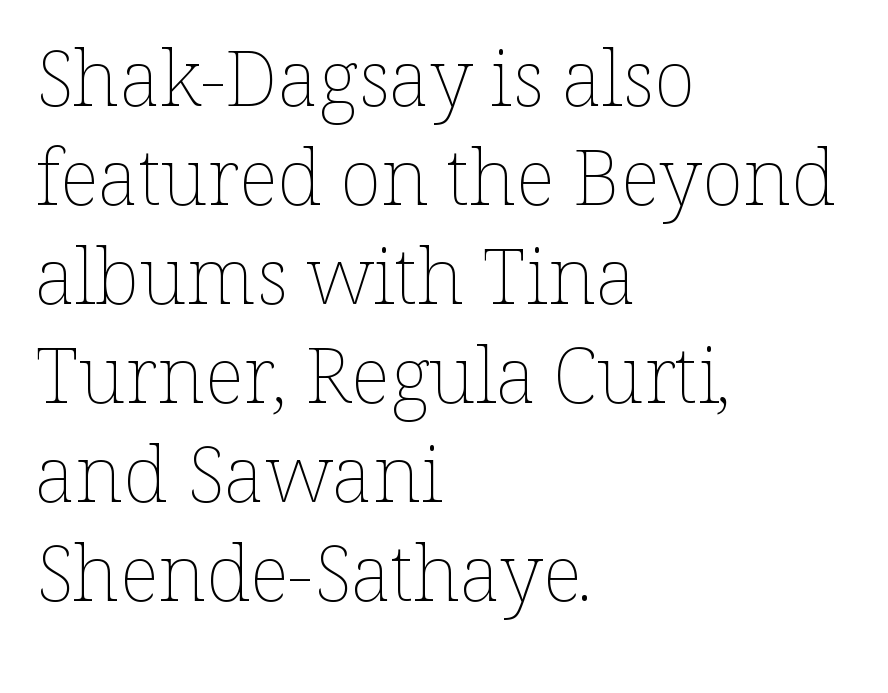
{"italic": "no", "bold": "no", "weight": "thin", "width": "normal", "stroke_contrast": "low", "x_height": "medium", "monospaced": "no", "underline": "no", "align": "left", "line_spacing": "normal", "line_spacing_ratio": 1.27, "letter_spacing": "normal", "letter_spacing_em": 0.0, "glyph_px": 78}
